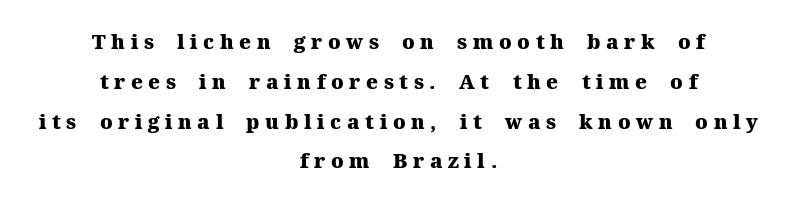
Tracking here is generous; glyphs stand well apart from one another. Neither beginnings nor endings align; midpoints do. The font is running at its bold setting. Rows of type keep a wide berth in the vertical direction.
